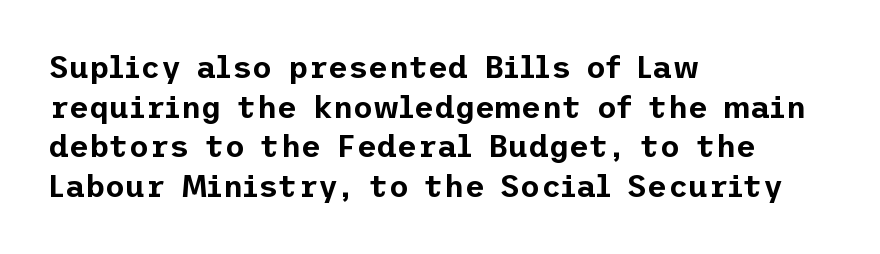
Q: Is the text italic (slanted)? A: No, it is upright.
Q: Is the typeface a serif or a sans-serif typeface? A: Sans-serif.
Q: Is the text underlined? A: No.
Q: How is the paragraph aligned? A: Left-aligned.
Q: Is the spacing between letters normal or unusually wide? A: Normal.
Q: Is the spacing between lines tight, normal or loose? A: Normal.
Q: Width (condensed, normal, or wide)? A: Normal.
Q: Stroke contrast? A: Low.
Q: x-height? A: Medium.
